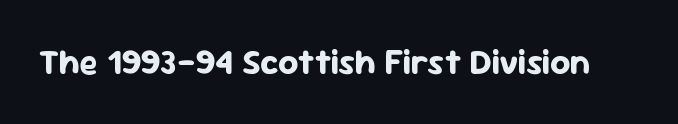
Q: Is the text bold? A: Yes.
Q: Is the text italic (slanted)? A: No, it is upright.
Q: Is the typeface a serif or a sans-serif typeface? A: Sans-serif.
Q: Is the text underlined? A: No.
Q: Is the spacing between letters normal or unusually wide? A: Normal.
Q: Width (condensed, normal, or wide)? A: Normal.
Q: Stroke contrast? A: Low.
Q: x-height? A: Medium.
Q: Monospaced? A: No.
